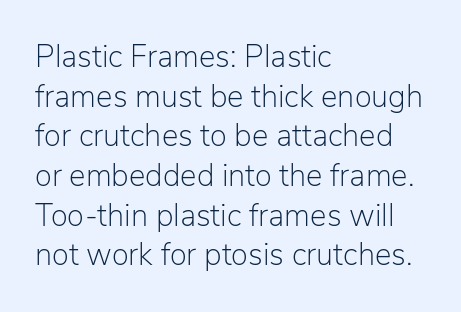
The image shows 31 px light sans-serif type, upright; set left-aligned, normal line spacing (1.28x), normal letter spacing, not underlined; low stroke contrast and a medium x-height.
